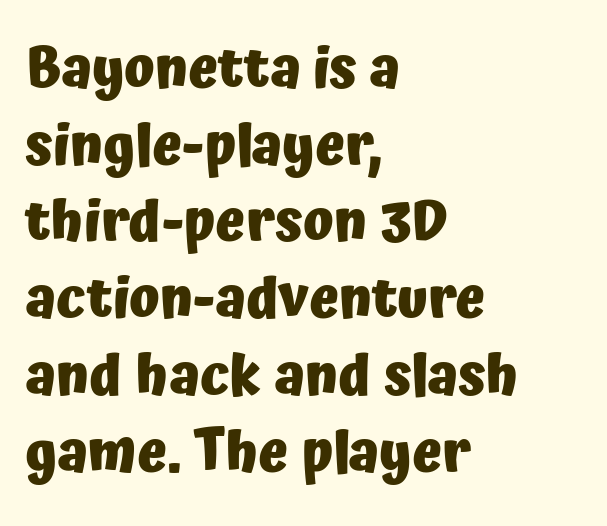
The image shows 56 px heavy sans-serif type, upright; set left-aligned, normal line spacing (1.37x), normal letter spacing, not underlined; low stroke contrast and a medium x-height.
